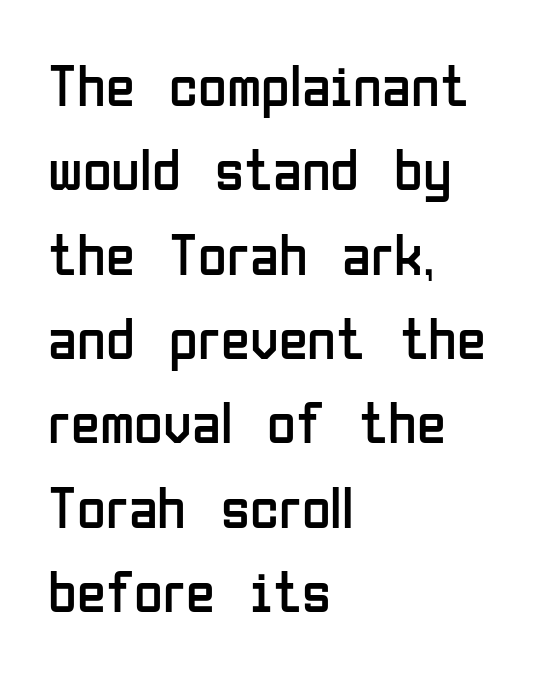
Q: Is the text bold? A: No.
Q: Is the text italic (slanted)? A: No, it is upright.
Q: Is the typeface a serif or a sans-serif typeface? A: Sans-serif.
Q: Is the text underlined? A: No.
Q: How is the paragraph aligned? A: Left-aligned.
Q: Is the spacing between letters normal or unusually wide? A: Normal.
Q: Is the spacing between lines tight, normal or loose? A: Normal.
Q: Width (condensed, normal, or wide)? A: Condensed.
Q: Stroke contrast? A: Low.
Q: x-height? A: Medium.
Q: Monospaced? A: No.
